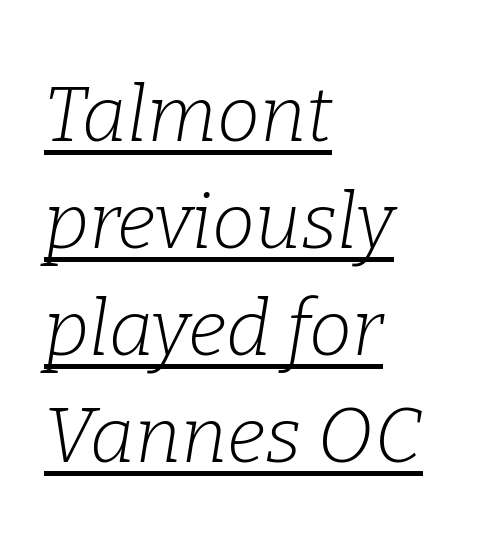
{"serif": "yes", "italic": "yes", "lean": "right", "slant_degrees": 9, "bold": "no", "weight": "light", "width": "normal", "stroke_contrast": "low", "x_height": "medium", "monospaced": "no", "underline": "yes", "align": "left", "line_spacing": "normal", "line_spacing_ratio": 1.39, "letter_spacing": "normal", "letter_spacing_em": 0.0, "glyph_px": 77}
